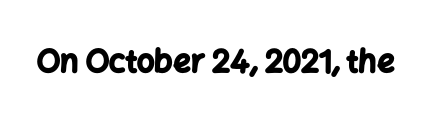
You could call the tracking neutral — neither tight nor loose. Stroke terminals: plain, sans-serif. The passage shown is typed in a proportional face where columns would drift. Italic: no, the glyphs are upright roman. Heft: maximum for text — a bold.
